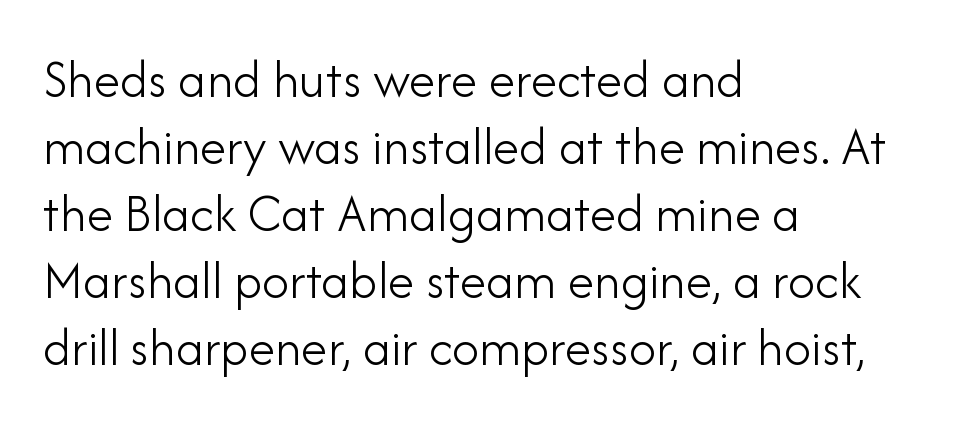
{"serif": "no", "italic": "no", "bold": "no", "weight": "light", "width": "normal", "stroke_contrast": "low", "x_height": "small", "monospaced": "no", "underline": "no", "align": "left", "line_spacing_ratio": 1.24, "letter_spacing": "normal", "letter_spacing_em": 0.0, "glyph_px": 54}
